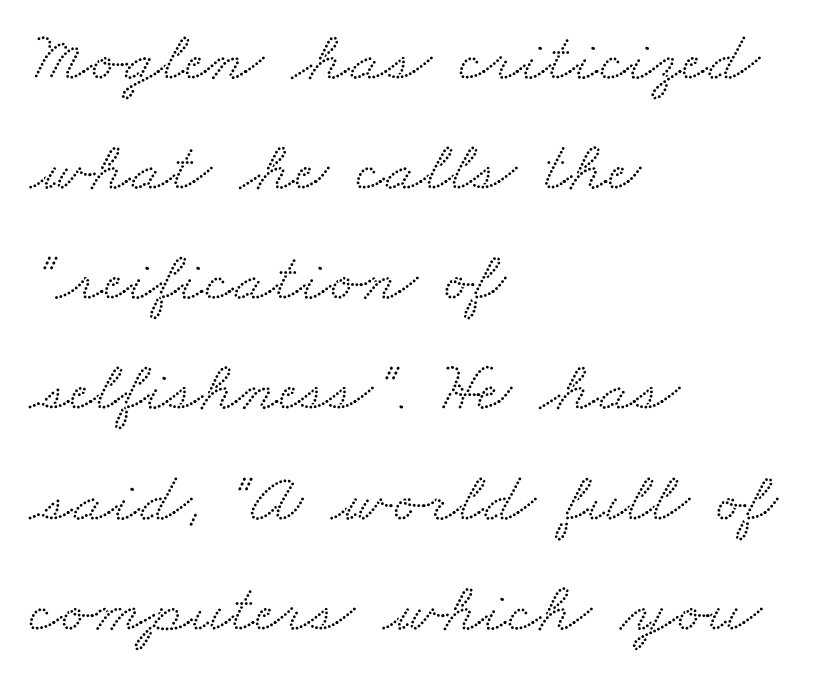
The image shows 72 px wide serif type; set left-aligned, normal line spacing (1.53x), normal letter spacing, not underlined; medium stroke contrast and a small x-height.
